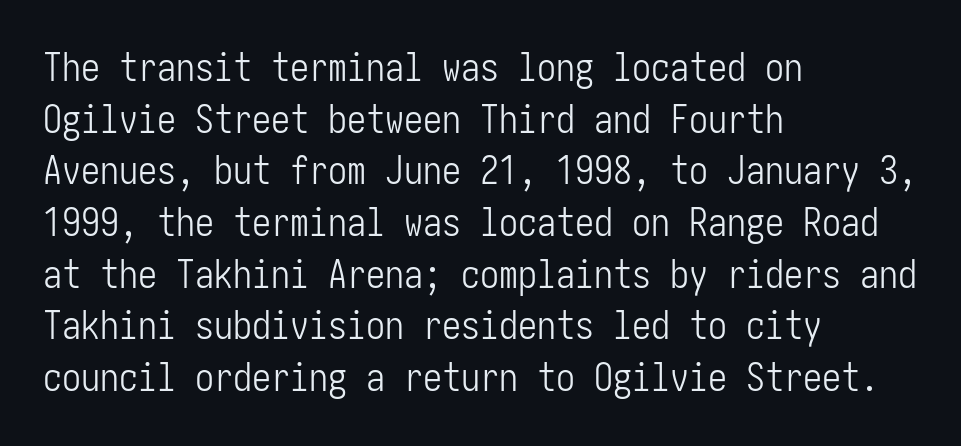
{"serif": "no", "italic": "no", "bold": "no", "weight": "light", "width": "condensed", "stroke_contrast": "low", "x_height": "medium", "underline": "no", "align": "left", "line_spacing": "normal", "line_spacing_ratio": 1.36, "letter_spacing": "normal", "letter_spacing_em": 0.0, "glyph_px": 38}
